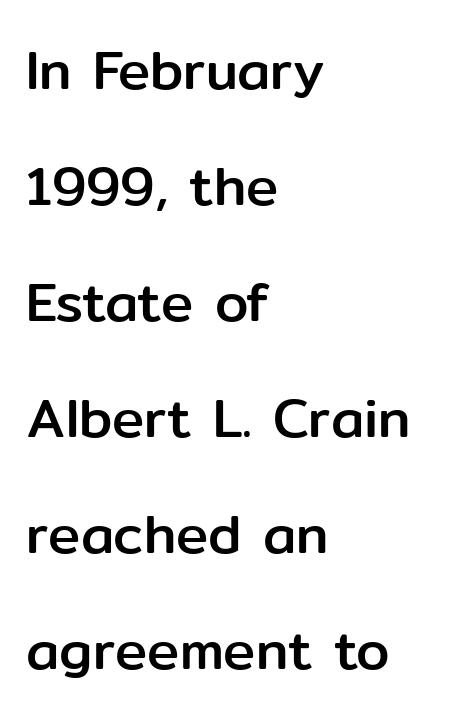
You could not count columns in this text — the font is proportionally spaced. One glance says open: line gaps are wider than usual. Only glyphs here, with clear space below each row. Is there any slant? The stems are plumb. Classification — sans serif. How are the letters spaced? Ordinarily, with no added tracking.
